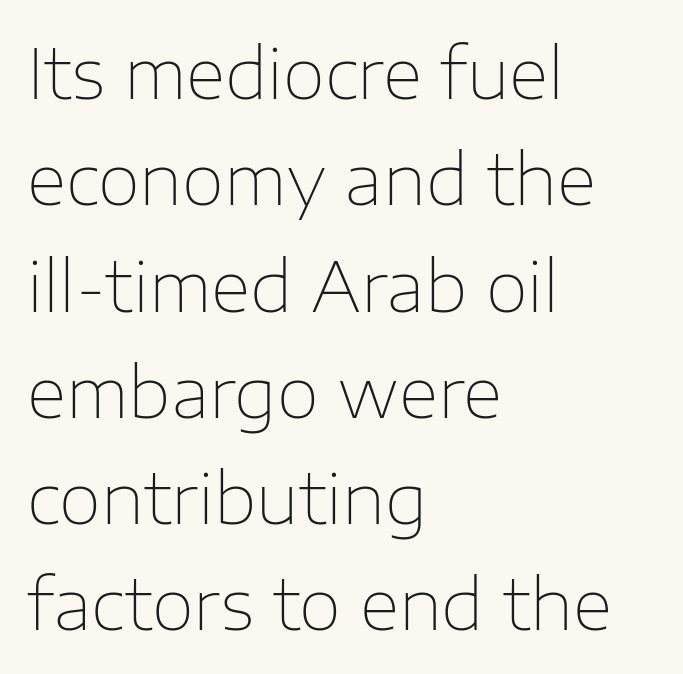
Q: Is the text bold? A: No.
Q: Is the text italic (slanted)? A: No, it is upright.
Q: Is the typeface a serif or a sans-serif typeface? A: Sans-serif.
Q: Is the text underlined? A: No.
Q: How is the paragraph aligned? A: Left-aligned.
Q: Is the spacing between letters normal or unusually wide? A: Normal.
Q: Is the spacing between lines tight, normal or loose? A: Normal.
Q: Width (condensed, normal, or wide)? A: Normal.
Q: Stroke contrast? A: Low.
Q: x-height? A: Medium.
Q: Monospaced? A: No.
